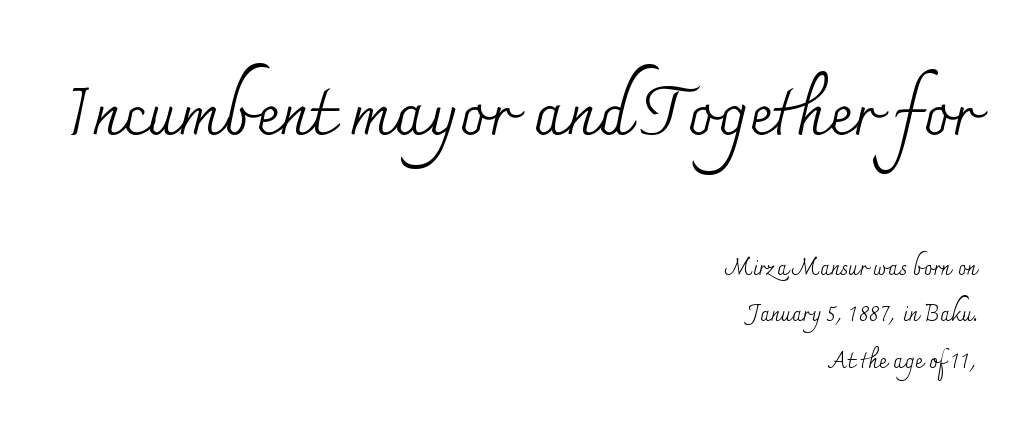
{"serif": "yes", "bold": "no", "weight": "regular", "width": "normal", "stroke_contrast": "medium", "x_height": "small", "monospaced": "no", "underline": "no", "align": "right", "line_spacing": "loose", "line_spacing_ratio": 2.1, "letter_spacing": "normal", "letter_spacing_em": 0.0, "larger_block": "first", "size_ratio": 3.05, "glyph_px": 67}
